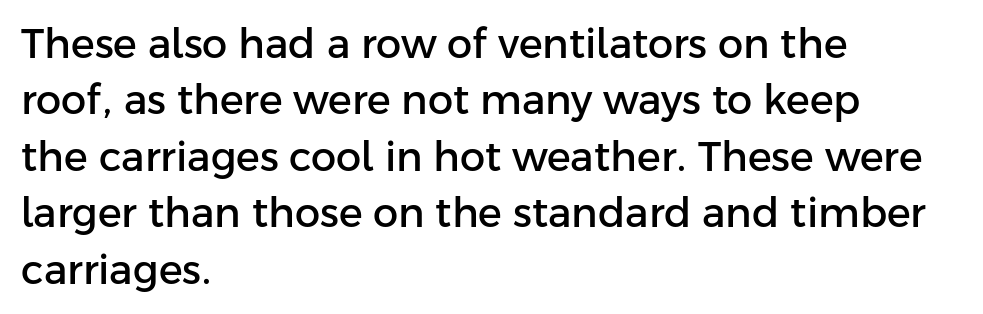
The image shows 40 px sans-serif type, upright; set left-aligned, normal line spacing (1.41x), normal letter spacing, not underlined; low stroke contrast and a medium x-height.
